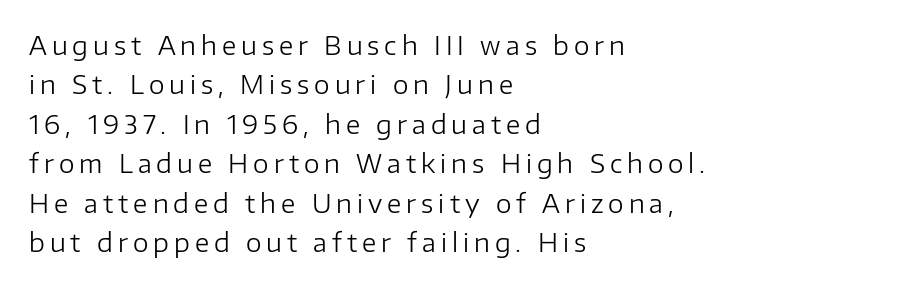
The image shows 25 px text type, upright; set left-aligned, normal line spacing (1.58x), unusually wide letter spacing (+0.2 em), not underlined.
